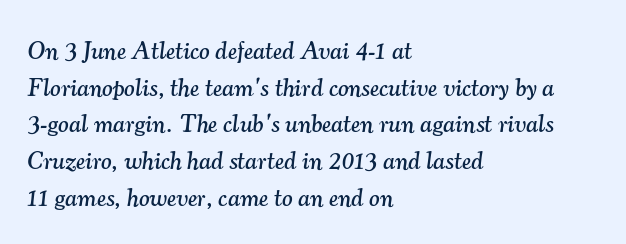
The image shows 25 px text type, italic (leaning right); set left-aligned, normal line spacing (1.47x), normal letter spacing, not underlined.
